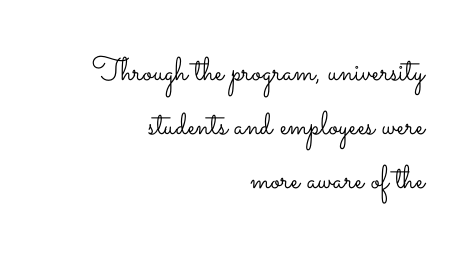
The image shows 33 px light, wide type; set right-aligned, normal line spacing (1.64x), normal letter spacing, not underlined; low stroke contrast and a small x-height.
